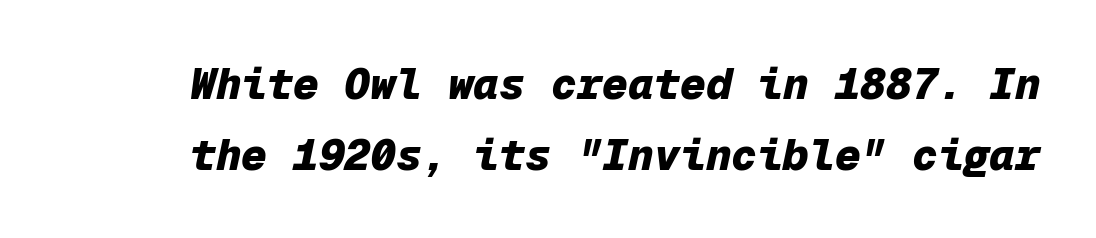
{"italic": "yes", "lean": "right", "slant_degrees": 12, "bold": "yes", "weight": "heavy", "width": "normal", "stroke_contrast": "low", "x_height": "medium", "monospaced": "yes", "underline": "no", "line_spacing": "normal", "line_spacing_ratio": 1.64, "letter_spacing": "normal", "letter_spacing_em": 0.0, "glyph_px": 43}
